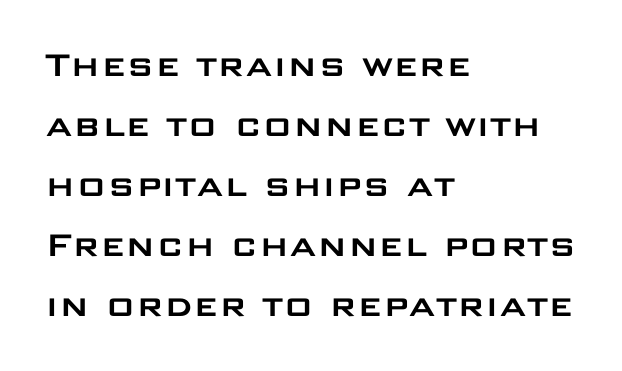
Q: Is the text italic (slanted)? A: No, it is upright.
Q: Is the typeface a serif or a sans-serif typeface? A: Sans-serif.
Q: Is the text underlined? A: No.
Q: How is the paragraph aligned? A: Left-aligned.
Q: Is the spacing between letters normal or unusually wide? A: Normal.
Q: Is the spacing between lines tight, normal or loose? A: Normal.
Q: Width (condensed, normal, or wide)? A: Wide.
Q: Stroke contrast? A: Low.
Q: x-height? A: Large.
Q: Monospaced? A: No.
